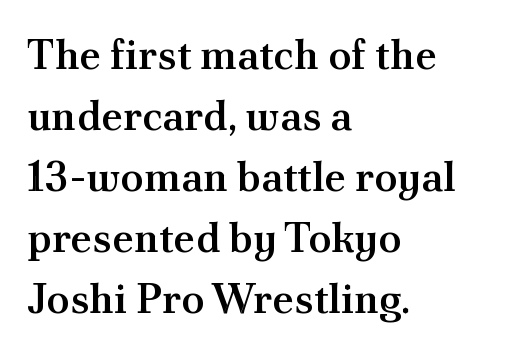
{"serif": "yes", "italic": "no", "bold": "semi", "weight": "semibold", "width": "normal", "stroke_contrast": "medium", "x_height": "small", "monospaced": "no", "underline": "no", "align": "left", "line_spacing": "normal", "line_spacing_ratio": 1.45, "letter_spacing": "normal", "letter_spacing_em": 0.0, "glyph_px": 42}
